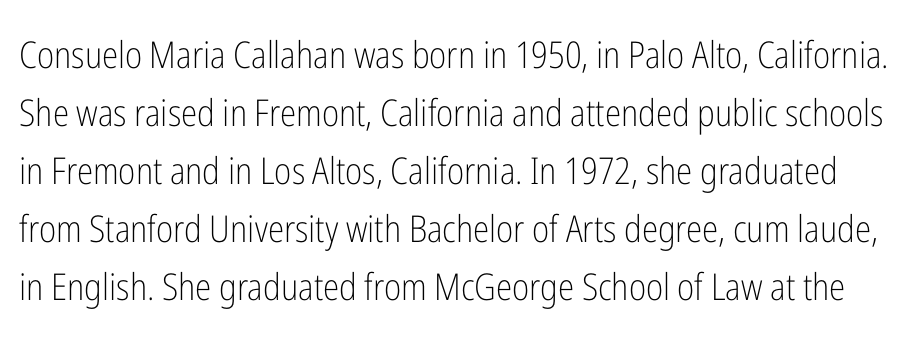
{"serif": "no", "italic": "no", "bold": "no", "weight": "light", "width": "condensed", "stroke_contrast": "low", "x_height": "medium", "monospaced": "no", "underline": "no", "line_spacing": "normal", "line_spacing_ratio": 1.57, "letter_spacing": "normal", "letter_spacing_em": 0.0, "glyph_px": 37}
